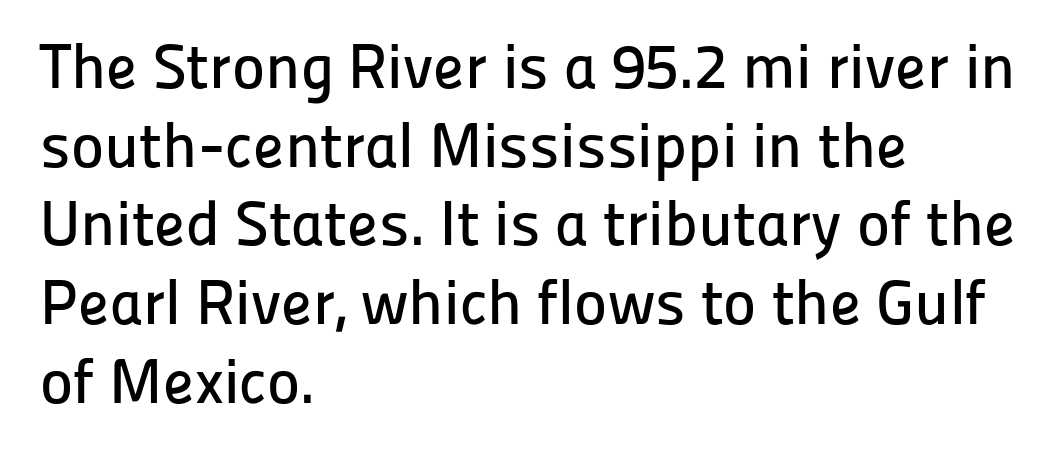
The area under the type is left untouched. The designer went with a sans here, leaving each stem footless. This is roman type, the default non-slanted kind. You could not count columns in this text — the font is proportionally spaced. Visually the block forms a straight wall on the left and a jagged coastline on the right. The vertical gap from one line to the next is medium.
